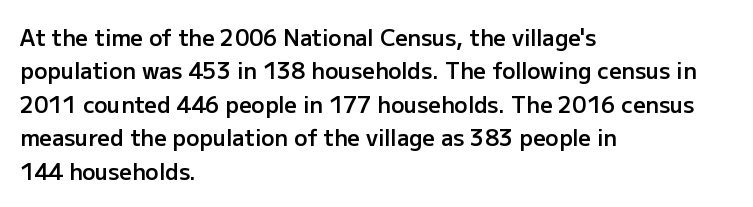
{"italic": "no", "bold": "semi", "underline": "no", "align": "left", "line_spacing": "normal", "line_spacing_ratio": 1.52, "letter_spacing": "normal", "letter_spacing_em": 0.0, "glyph_px": 22}
